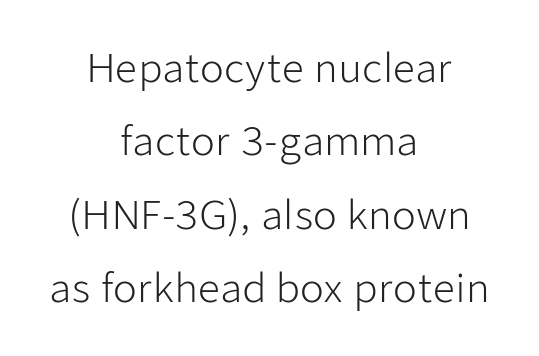
Spacing verdict: proportional, widths tailored to each character. In terms of posture, this sample is upright. One-word summary of the alignment: center. The type is set solid horizontally, with unmodified tracking. Plain, unruled lines of type.
